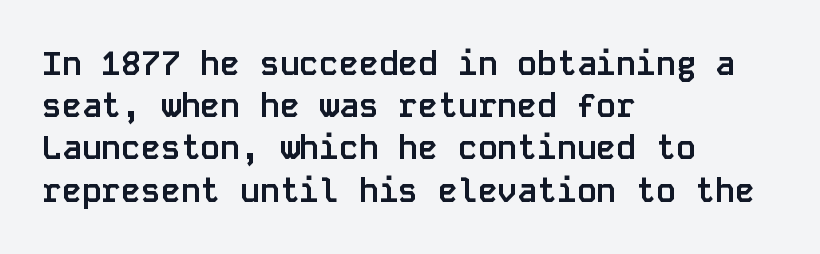
Stroke thickness is high; the sample reads as a true bold. This rendering features lettering with no underline. Successive baselines arrive at the customary interval. Layout note: lines flush left.
